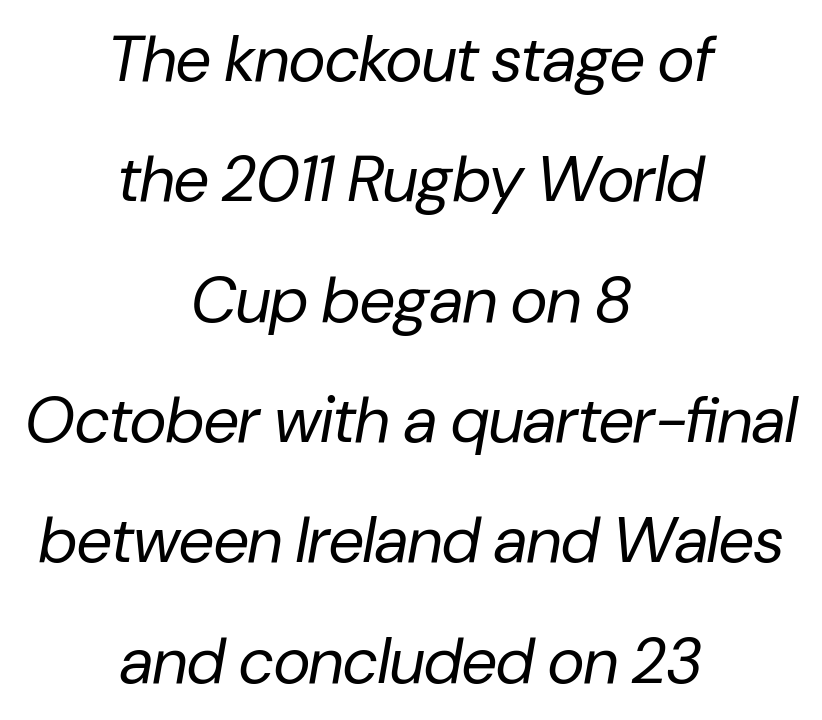
The image shows 64 px regular-weight type, italic (leaning right); set centered, line spacing 1.88x, normal letter spacing, not underlined; low stroke contrast and a medium x-height.
